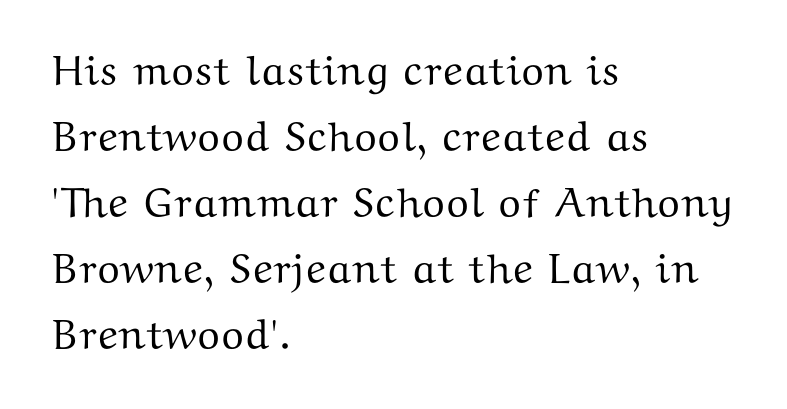
Q: Is the text italic (slanted)? A: No, it is upright.
Q: Is the typeface a serif or a sans-serif typeface? A: Serif.
Q: Is the text underlined? A: No.
Q: How is the paragraph aligned? A: Left-aligned.
Q: Is the spacing between letters normal or unusually wide? A: Normal.
Q: Is the spacing between lines tight, normal or loose? A: Normal.
Q: Width (condensed, normal, or wide)? A: Wide.
Q: Stroke contrast? A: Medium.
Q: x-height? A: Medium.
Q: Monospaced? A: No.
